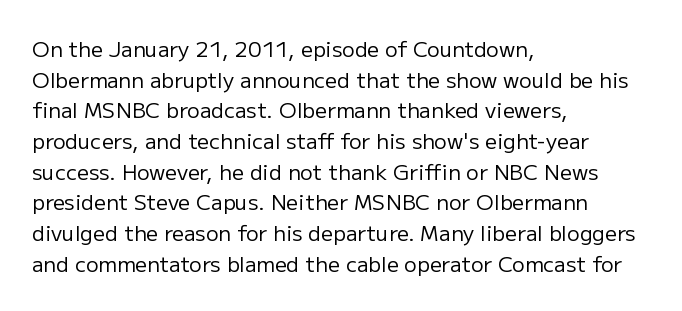
The strip under each line holds only bare page. The lines in this sample share a left origin and differ only in where they stop. The block of text has a typical density, with ordinary space between rows. A typesetter would call this zero additional tracking. Each stroke keeps to a modest, everyday thickness or less. Style check: upright.
